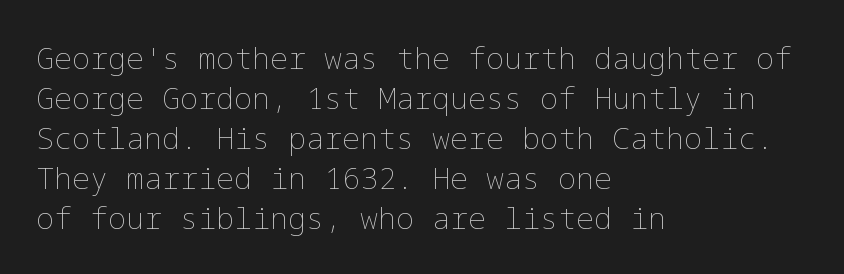
Q: Is the text bold? A: No.
Q: Is the text italic (slanted)? A: No, it is upright.
Q: Is the text underlined? A: No.
Q: How is the paragraph aligned? A: Left-aligned.
Q: Is the spacing between letters normal or unusually wide? A: Normal.
Q: Is the spacing between lines tight, normal or loose? A: Normal.
Q: Width (condensed, normal, or wide)? A: Normal.
Q: Stroke contrast? A: Low.
Q: x-height? A: Medium.
